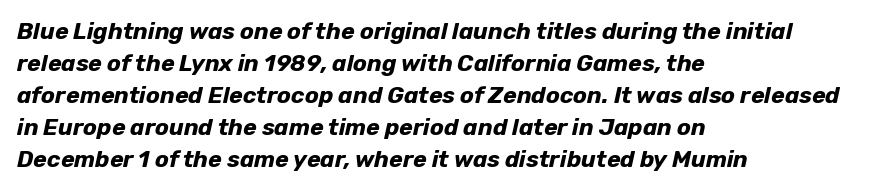
{"italic": "yes", "lean": "right", "slant_degrees": 12, "bold": "yes", "underline": "no", "align": "left", "line_spacing": "normal", "line_spacing_ratio": 1.39, "letter_spacing": "normal", "letter_spacing_em": 0.0, "glyph_px": 23}
